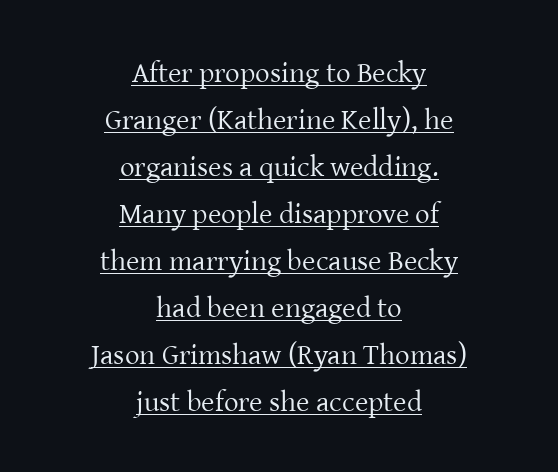
Q: Is the text bold? A: No.
Q: Is the text italic (slanted)? A: No, it is upright.
Q: Is the typeface a serif or a sans-serif typeface? A: Serif.
Q: Is the text underlined? A: Yes.
Q: How is the paragraph aligned? A: Centered.
Q: Is the spacing between letters normal or unusually wide? A: Normal.
Q: Is the spacing between lines tight, normal or loose? A: Normal.
Q: Width (condensed, normal, or wide)? A: Normal.
Q: Stroke contrast? A: Low.
Q: x-height? A: Medium.
Q: Monospaced? A: No.
